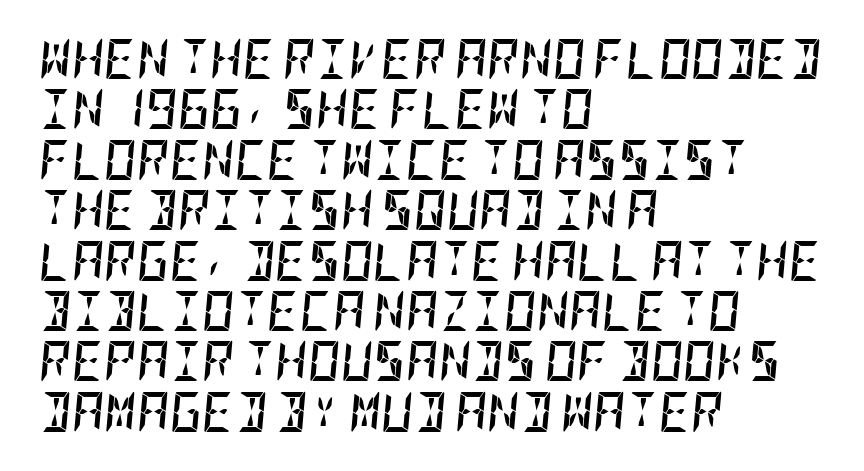
Strokes here are thick enough to call this a true bold. This sample uses an oblique cut, with every glyph tilted off the vertical. Does the copy run flush right? No — it runs flush left. Bare-footed words on every line. Observe the ordinary spacing: letters are neighbours, not strangers. The lines sit at an ordinary, default distance from one another.
